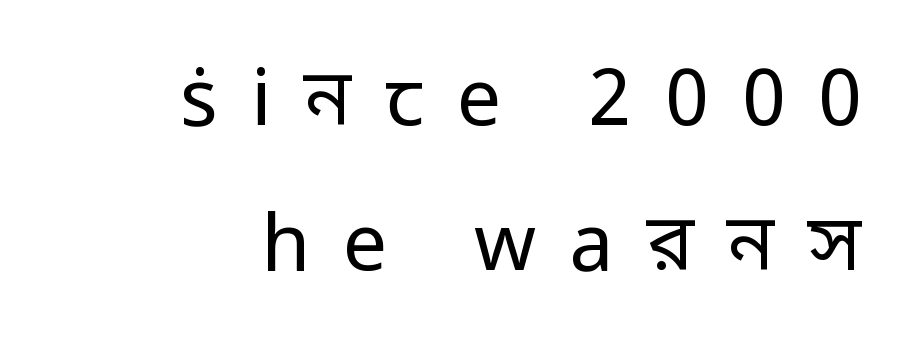
Posture: straight, roman, zero tilt. Every row of glyphs terminates at an identical x-position on the right. The tracking reads as deliberately expanded to a designer's eye. Compared with a typical body face, this is equally light or lighter still.
